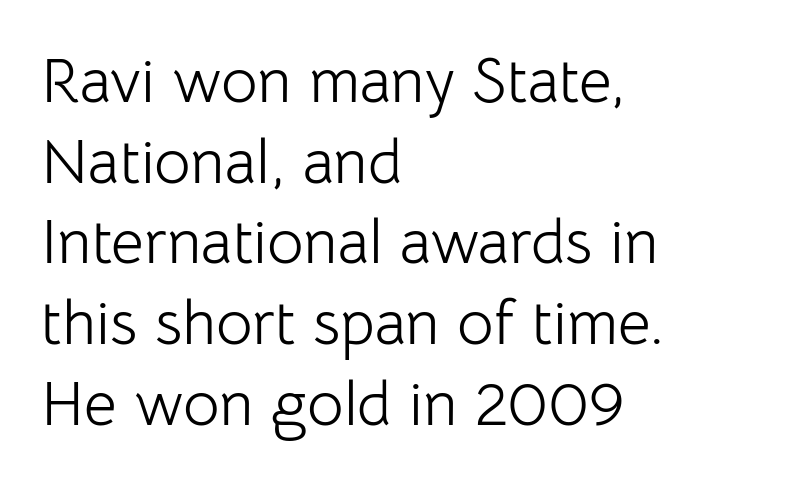
Default kerning and tracking; the words read as compact shapes. Descenders are the only things crossing below the line. All the whitespace from short lines collects on the right. This block has exactly the height ordinary leading produces. The strokes are not fattened; the text isn't bold.
